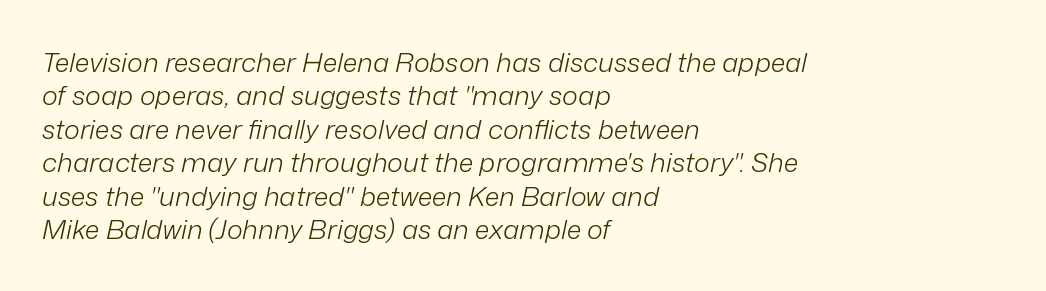
Descenders are the only things crossing below the line. Horizontally, the lines are justified to the leading edge only. The typesetting does not lean heavy: it is not bold. The font's italic variant was chosen for this text. Is the letter spacing exaggerated? No — it looks like the ordinary default.
